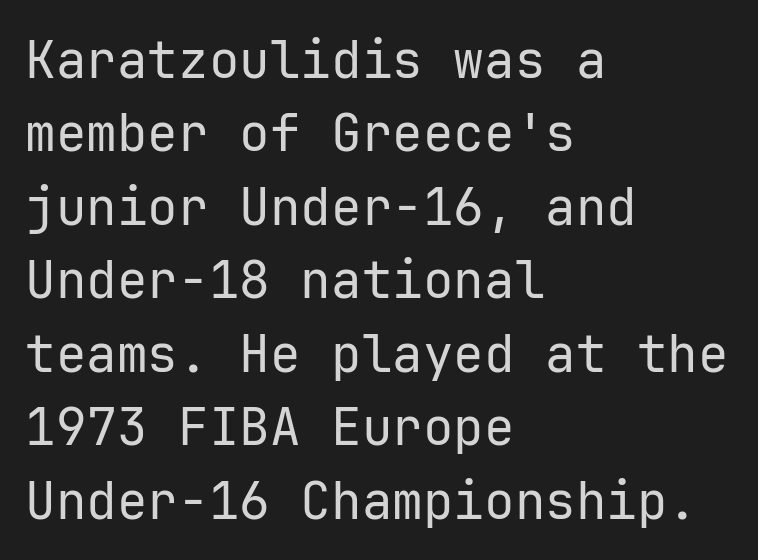
Q: Is the text bold? A: No.
Q: Is the text italic (slanted)? A: No, it is upright.
Q: Is the typeface a serif or a sans-serif typeface? A: Sans-serif.
Q: Is the text underlined? A: No.
Q: How is the paragraph aligned? A: Left-aligned.
Q: Is the spacing between letters normal or unusually wide? A: Normal.
Q: Is the spacing between lines tight, normal or loose? A: Normal.
Q: Width (condensed, normal, or wide)? A: Normal.
Q: Stroke contrast? A: Low.
Q: x-height? A: Medium.
Q: Monospaced? A: Yes.
